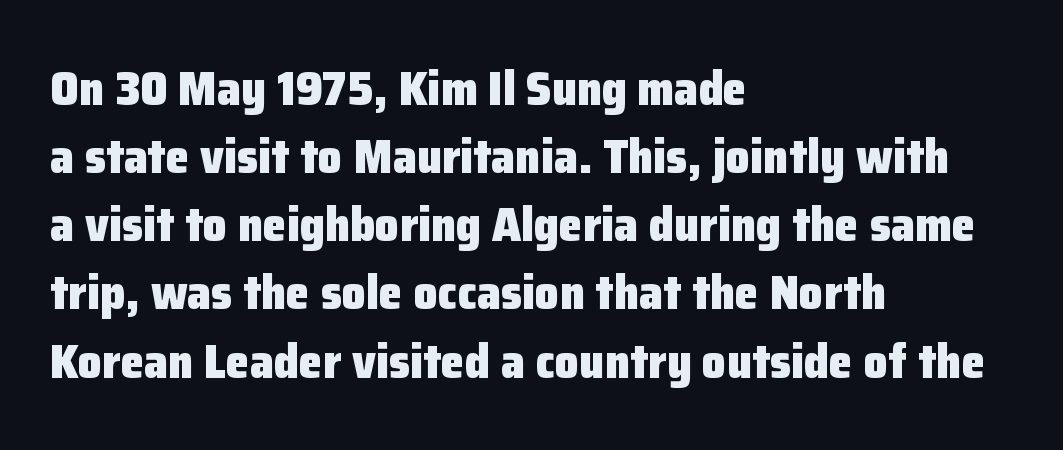
The font is running at its bold setting. Character widths vary here, with narrow letters taking less room than wide ones. A clean baseline with only descenders dipping below it. Upright lettering throughout. The tracking reads as untouched default to a designer's eye. Vertical spacing — default.
